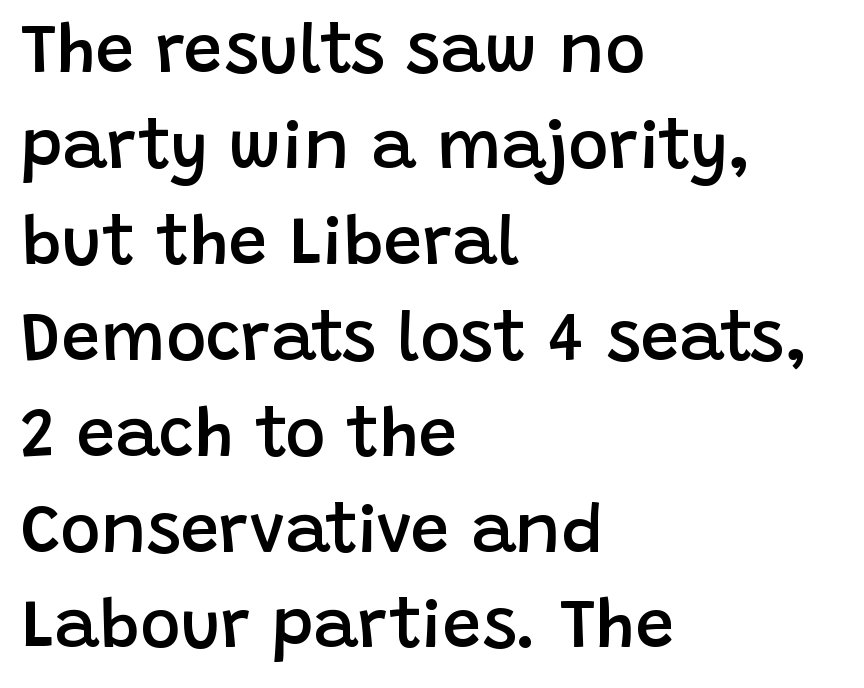
The passage shown has conventional tracking throughout. As a designer I'd log this as weight 600, semibold. The setting favours the left margin, as ordinary paragraphs usually do. The foot of each line stays bare and open.
